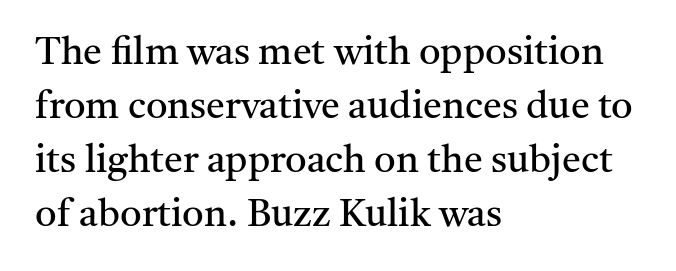
Q: Is the text bold? A: No.
Q: Is the text italic (slanted)? A: No, it is upright.
Q: Is the typeface a serif or a sans-serif typeface? A: Serif.
Q: Is the text underlined? A: No.
Q: How is the paragraph aligned? A: Left-aligned.
Q: Is the spacing between letters normal or unusually wide? A: Normal.
Q: Is the spacing between lines tight, normal or loose? A: Normal.
Q: Width (condensed, normal, or wide)? A: Normal.
Q: Stroke contrast? A: Medium.
Q: x-height? A: Medium.
Q: Monospaced? A: No.
